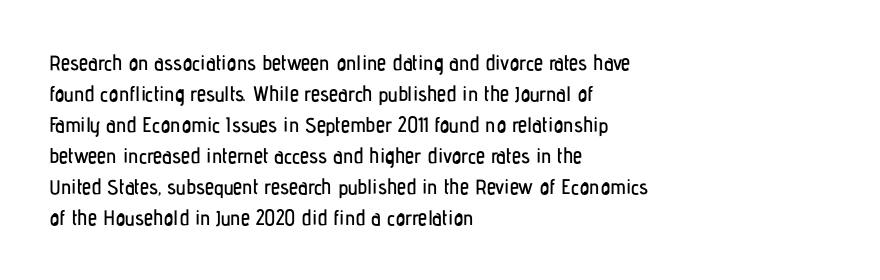
Q: Is the text italic (slanted)? A: No, it is upright.
Q: Is the text underlined? A: No.
Q: How is the paragraph aligned? A: Left-aligned.
Q: Is the spacing between letters normal or unusually wide? A: Normal.
Q: Is the spacing between lines tight, normal or loose? A: Normal.
